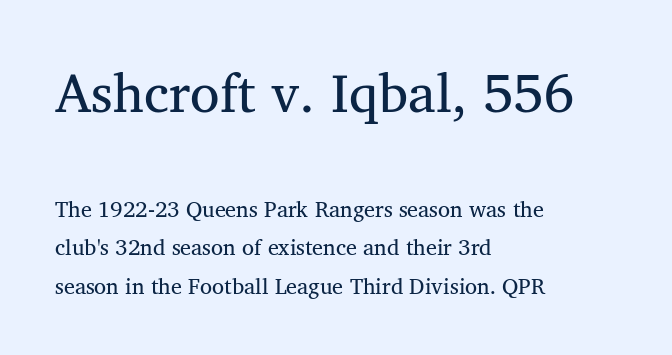
Unlike italic type, these characters show no tilt at all. Letterform terminals end in serifs throughout the passage. If you drew a ruler down the left edge, every line would touch it. The horizontal fit of the characters is conventional and even. No word sits above an underline. This layout puts the oversized block above and the modest block below.
